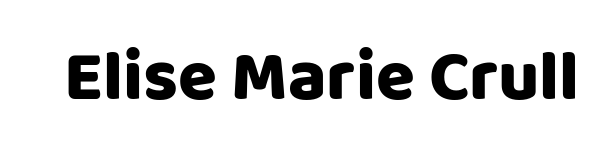
I'd call this a sans setting — the letters go barefoot. Words float on clear page, feet unadorned. Tall strokes in this sample are plumb rather than angled. The face used here is rendered with its standard letterfit. Spacing verdict: proportional, widths tailored to each character.
